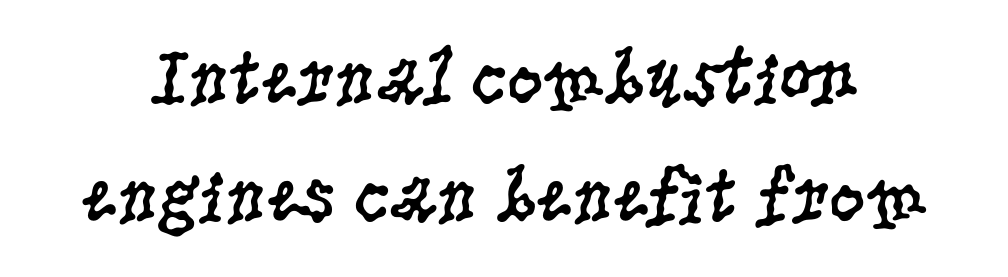
Letterform terminals end in serifs throughout the passage. Anything drawn beneath the words? Only blank space. This sample keeps an unexceptional amount of space between lines. Glyph-to-glyph distance matches everyday printed text.
